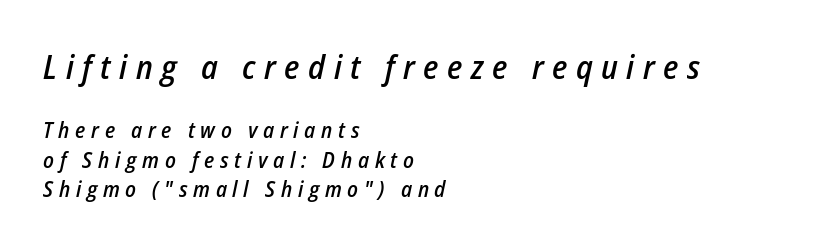
{"italic": "yes", "lean": "right", "slant_degrees": 12, "bold": "semi", "weight": "semibold", "width": "condensed", "stroke_contrast": "low", "x_height": "medium", "monospaced": "no", "underline": "no", "align": "left", "line_spacing": "normal", "line_spacing_ratio": 1.35, "letter_spacing": "wide", "letter_spacing_em": 0.26, "larger_block": "first", "size_ratio": 1.5, "glyph_px": 33}
